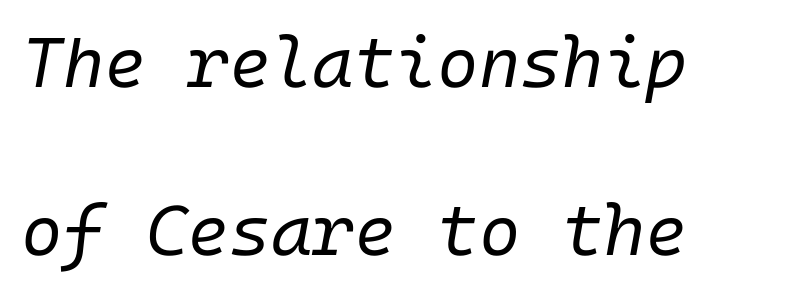
The image shows 71 px regular-weight type, italic (leaning right); set left-aligned, loose line spacing (2.37x), normal letter spacing, not underlined; low stroke contrast and a medium x-height.
